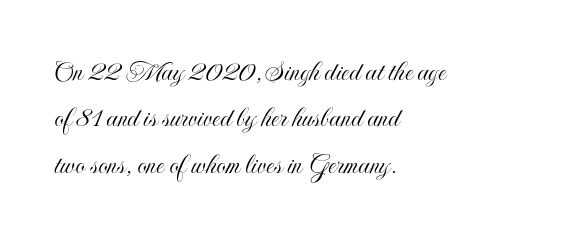
The image shows 30 px condensed type; set left-aligned, normal line spacing (1.55x), normal letter spacing, not underlined; a small x-height.
